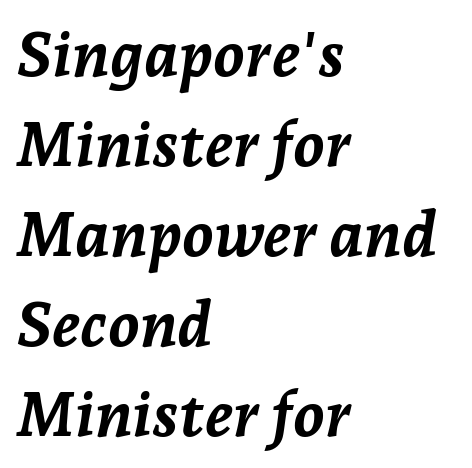
{"italic": "yes", "lean": "right", "slant_degrees": 7, "bold": "yes", "weight": "semibold", "width": "normal", "stroke_contrast": "low", "x_height": "medium", "monospaced": "no", "underline": "no", "align": "left", "line_spacing": "normal", "line_spacing_ratio": 1.43, "letter_spacing": "normal", "letter_spacing_em": 0.0, "glyph_px": 63}
